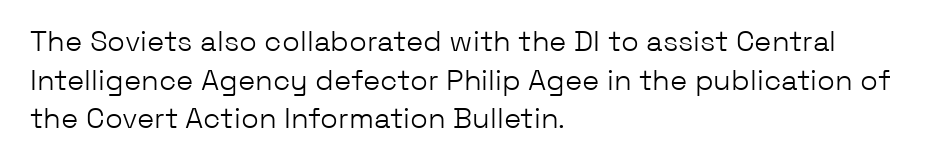
Q: Is the text bold? A: No.
Q: Is the text italic (slanted)? A: No, it is upright.
Q: Is the typeface a serif or a sans-serif typeface? A: Sans-serif.
Q: Is the text underlined? A: No.
Q: How is the paragraph aligned? A: Left-aligned.
Q: Is the spacing between letters normal or unusually wide? A: Normal.
Q: Is the spacing between lines tight, normal or loose? A: Normal.
Q: Width (condensed, normal, or wide)? A: Normal.
Q: Stroke contrast? A: Low.
Q: x-height? A: Medium.
Q: Monospaced? A: No.
